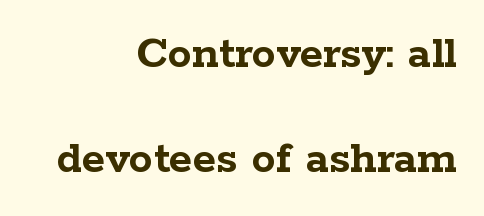
The image shows 48 px semibold, wide serif type, upright; set right-aligned, loose line spacing (2.19x), normal letter spacing, not underlined; low stroke contrast and a medium x-height.
